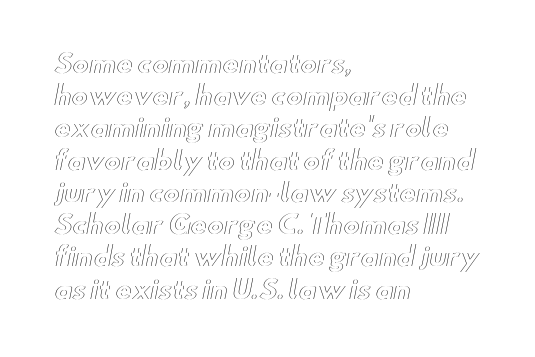
The image shows 25 px text type; set left-aligned, normal line spacing (1.29x), normal letter spacing, not underlined.
